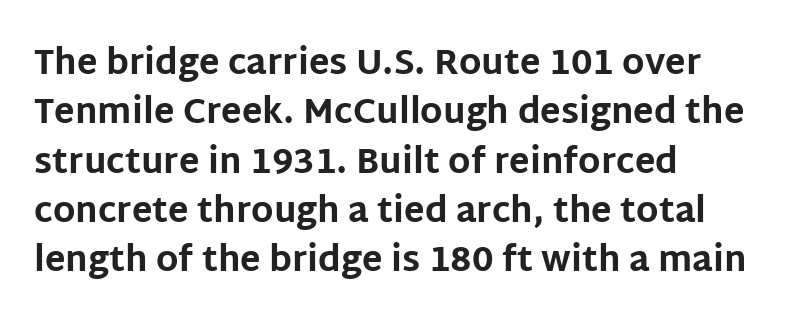
{"serif": "no", "italic": "no", "bold": "yes", "weight": "bold", "width": "normal", "stroke_contrast": "low", "x_height": "large", "monospaced": "no", "underline": "no", "align": "left", "line_spacing": "normal", "line_spacing_ratio": 1.45, "letter_spacing": "normal", "letter_spacing_em": 0.0, "glyph_px": 34}
